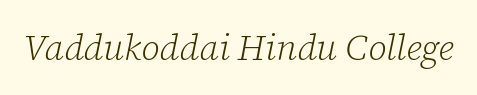
Q: Is the text bold? A: No.
Q: Is the text italic (slanted)? A: Yes, it leans right by about 12 degrees.
Q: Is the typeface a serif or a sans-serif typeface? A: Serif.
Q: Is the text underlined? A: No.
Q: Is the spacing between letters normal or unusually wide? A: Normal.
Q: Width (condensed, normal, or wide)? A: Normal.
Q: Stroke contrast? A: Low.
Q: x-height? A: Medium.
Q: Monospaced? A: No.
